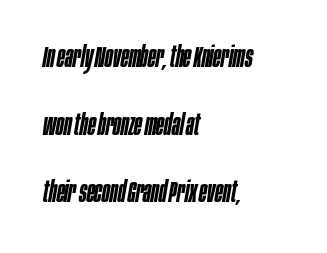
The face used here is proportionally spaced, like ordinary book or web type. Does the lettering tilt? It does — this is italic. Clear beneath every line of the passage. Slightly chunky letters — semibold, I'd say, not full bold.
